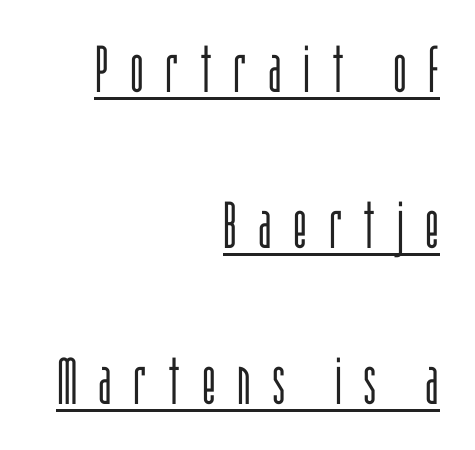
{"serif": "no", "italic": "no", "bold": "no", "weight": "light", "width": "condensed", "stroke_contrast": "low", "x_height": "large", "monospaced": "no", "underline": "yes", "align": "right", "line_spacing": "loose", "line_spacing_ratio": 2.4, "letter_spacing": "wide", "letter_spacing_em": 0.33, "glyph_px": 65}
